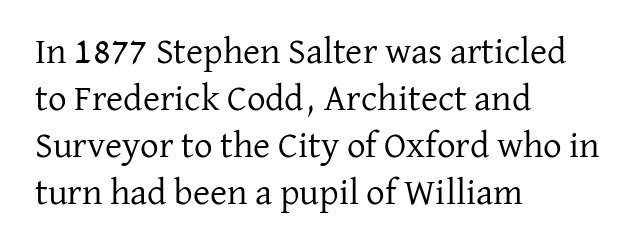
Q: Is the text bold? A: No.
Q: Is the text italic (slanted)? A: No, it is upright.
Q: Is the typeface a serif or a sans-serif typeface? A: Serif.
Q: Is the text underlined? A: No.
Q: How is the paragraph aligned? A: Left-aligned.
Q: Is the spacing between letters normal or unusually wide? A: Normal.
Q: Is the spacing between lines tight, normal or loose? A: Normal.
Q: Width (condensed, normal, or wide)? A: Normal.
Q: Stroke contrast? A: Low.
Q: x-height? A: Medium.
Q: Monospaced? A: No.
